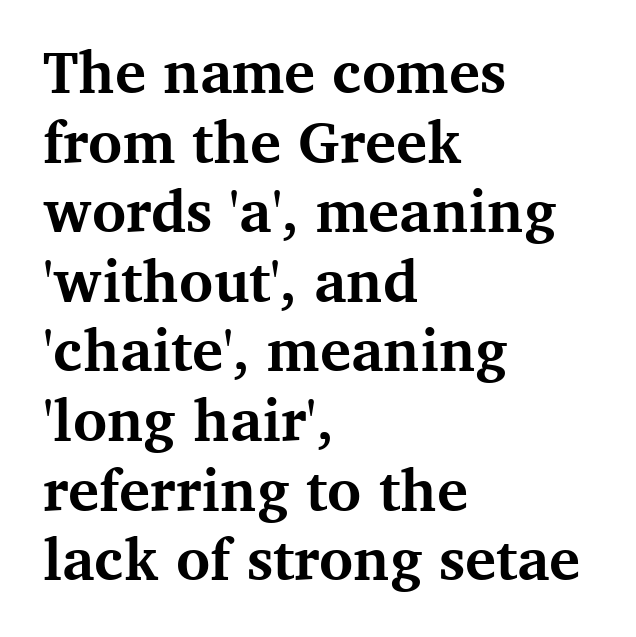
Italic: no, the glyphs are upright roman. In terms of letterspacing, this is plain default setting. A dark, heavy texture on the line: the type is bold. Line starts are locked; line ends wander. Is this a fixed-width face? No — the glyphs have proportional, varying widths. In terms of letterform style, serifs are clearly present.
